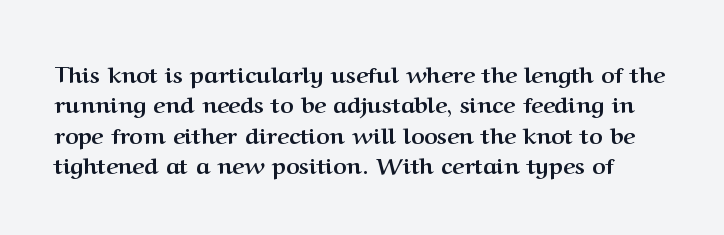
Q: Is the text bold? A: Yes.
Q: Is the text italic (slanted)? A: No, it is upright.
Q: Is the text underlined? A: No.
Q: Is the spacing between letters normal or unusually wide? A: Normal.
Q: Is the spacing between lines tight, normal or loose? A: Normal.
